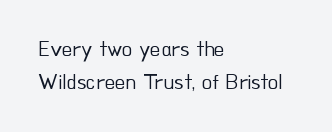
The image shows 21 px text type, upright; set left-aligned, normal line spacing (1.58x), normal letter spacing, not underlined.
